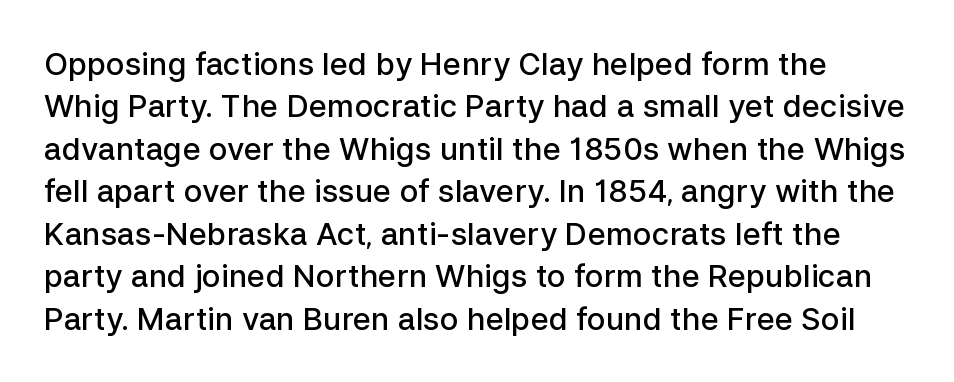
Compared with an ordinary text face, these strokes are moderately heavier — a semibold. Does the lettering tilt? It doesn't — this is upright. Characters follow at the spacing the type designer built in. The specimen omits any rule beneath the text block's lines.
